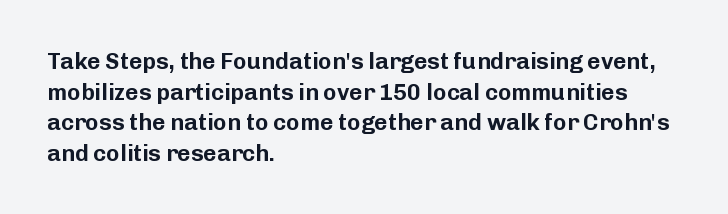
The image shows 23 px text type, upright; set left-aligned, normal line spacing (1.33x), normal letter spacing, not underlined.
